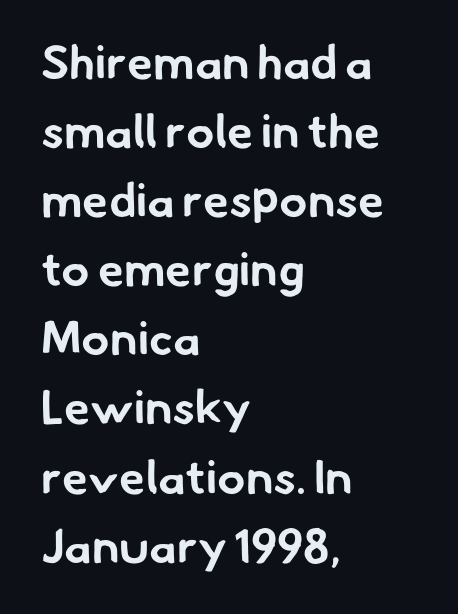
The image shows 47 px bold sans-serif type; set left-aligned, normal line spacing (1.47x), normal letter spacing, not underlined; low stroke contrast and a small x-height.
